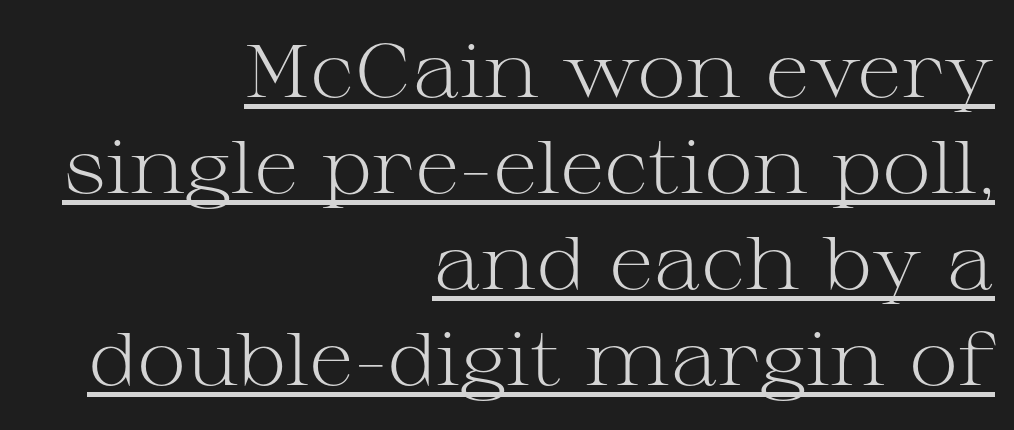
Q: Is the text bold? A: No.
Q: Is the text italic (slanted)? A: No, it is upright.
Q: Is the typeface a serif or a sans-serif typeface? A: Serif.
Q: Is the text underlined? A: Yes.
Q: How is the paragraph aligned? A: Right-aligned.
Q: Is the spacing between letters normal or unusually wide? A: Normal.
Q: Is the spacing between lines tight, normal or loose? A: Normal.
Q: Width (condensed, normal, or wide)? A: Wide.
Q: Stroke contrast? A: Medium.
Q: x-height? A: Medium.
Q: Monospaced? A: No.
